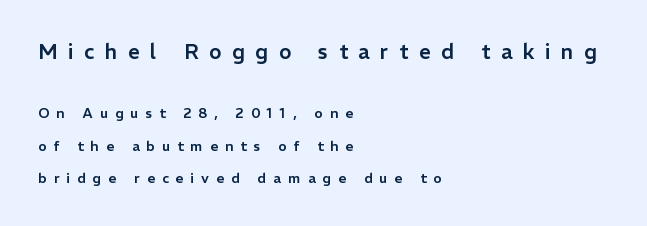
Check under the words: just untouched page. Glyph-to-glyph distance is far greater than everyday printed text. Successive baselines arrive slowly, with a big drop between each. The initial chunk of copy outweighs the following chunk in type size. Posture: upright roman.
